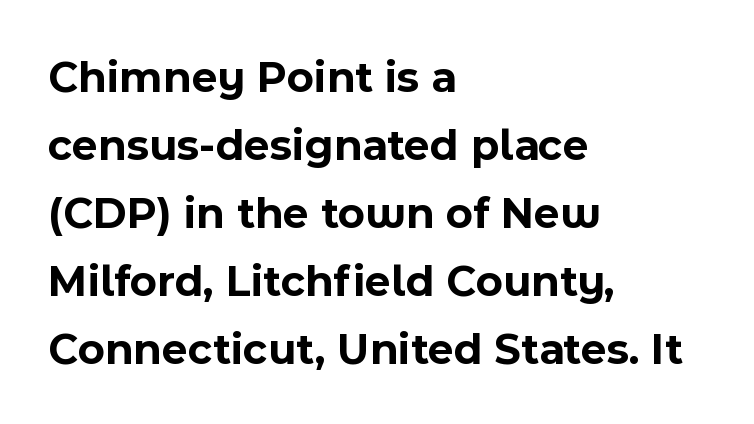
The image shows 45 px bold sans-serif type, upright; set left-aligned, normal line spacing (1.51x), normal letter spacing, not underlined; a medium x-height.
